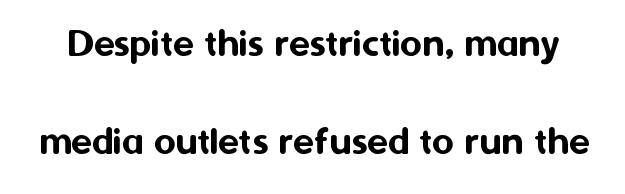
The passage shown is typed in a proportional face where columns would drift. Caption: standard tracking, unaltered. The strip under each line holds only bare page. Look at the bottom of the vertical strokes: they stop flat, with no serifs. Vertical strokes here are truly vertical.
